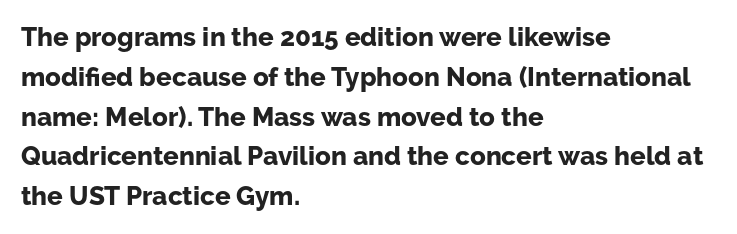
{"italic": "no", "bold": "yes", "underline": "no", "align": "left", "line_spacing": "normal", "line_spacing_ratio": 1.53, "letter_spacing": "normal", "letter_spacing_em": 0.0, "glyph_px": 26}
